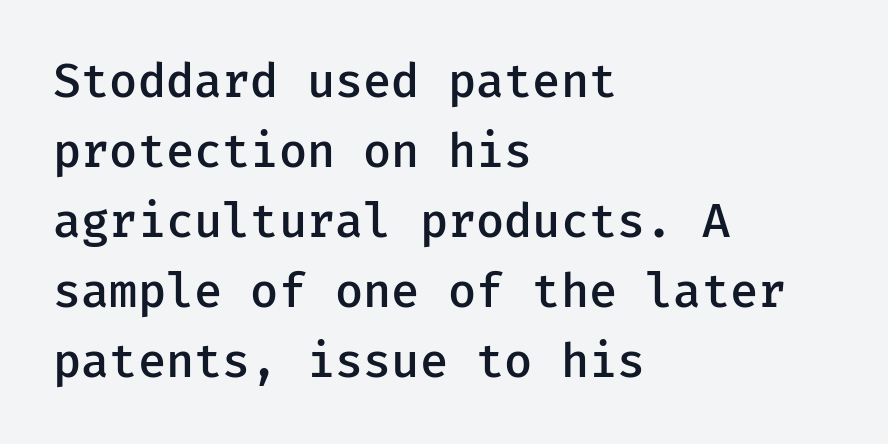
Q: Is the text bold? A: Semi-bold.
Q: Is the text italic (slanted)? A: No, it is upright.
Q: Is the typeface a serif or a sans-serif typeface? A: Sans-serif.
Q: Is the text underlined? A: No.
Q: How is the paragraph aligned? A: Left-aligned.
Q: Is the spacing between letters normal or unusually wide? A: Normal.
Q: Is the spacing between lines tight, normal or loose? A: Normal.
Q: Width (condensed, normal, or wide)? A: Normal.
Q: Stroke contrast? A: Low.
Q: x-height? A: Medium.
